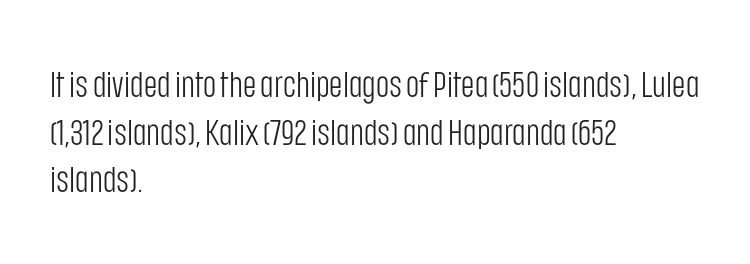
The image shows 36 px light, condensed sans-serif type, upright; set left-aligned, normal line spacing (1.32x), normal letter spacing, not underlined; low stroke contrast and a large x-height.
